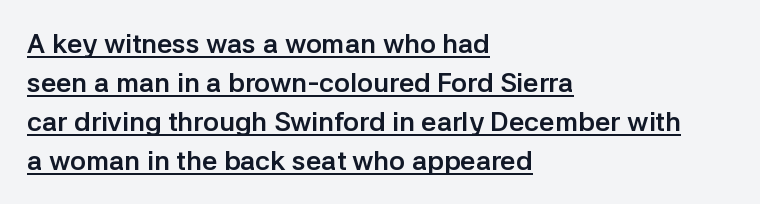
{"italic": "no", "bold": "yes", "underline": "yes", "align": "left", "line_spacing": "normal", "line_spacing_ratio": 1.44, "letter_spacing": "normal", "letter_spacing_em": 0.0, "glyph_px": 27}
